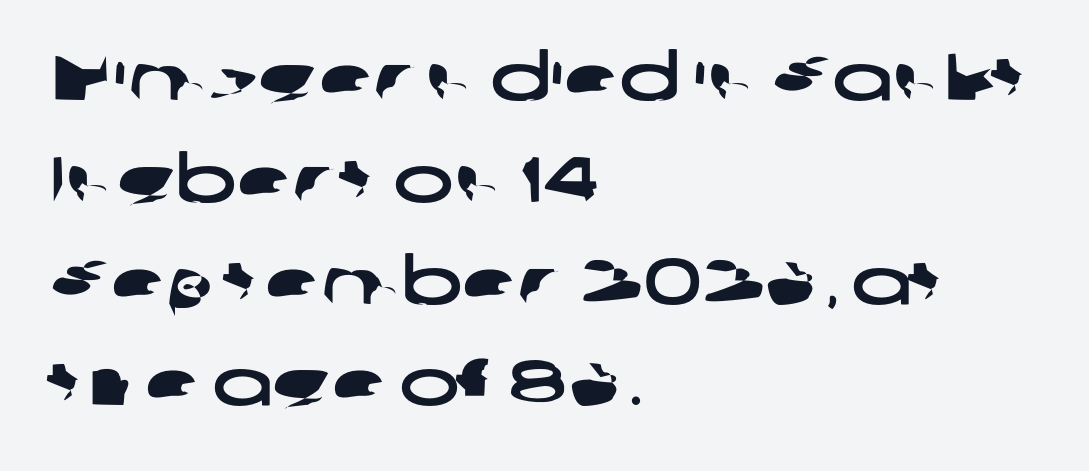
Letter spacing: default. Rule under the text: the space is simply empty. Baseline-to-baseline distance is the conventional proportion of letter height. Here the designer chose a conventional face with non-uniform glyph widths. The paragraph shown leans on its left margin.
